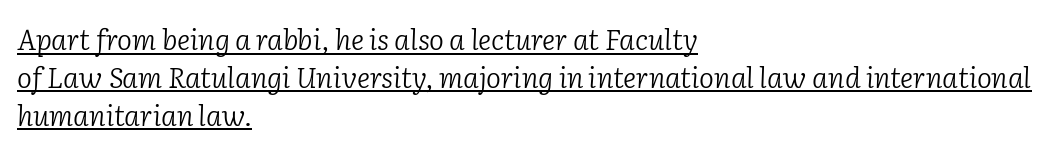
Check the space under the baseline: a stroke is drawn there. The passage shown stacks its lines at a standard gap. Spacing verdict: proportional, widths tailored to each character. Teacher's note: observe the even left margin — that is flush-left alignment. Little horizontal feet cap the strokes, marking this as serif type.
